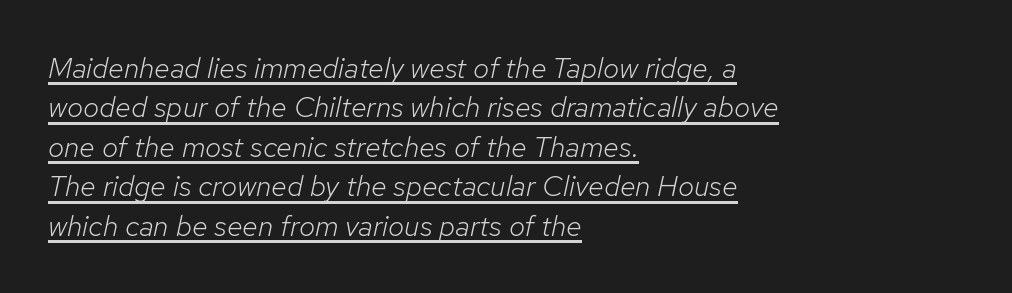
The image shows 29 px light type, italic (leaning right); set left-aligned, normal line spacing (1.36x), normal letter spacing, underlined; low stroke contrast and a medium x-height.
